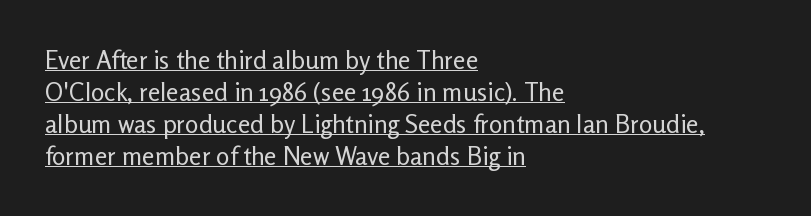
Q: Is the text bold? A: No.
Q: Is the text italic (slanted)? A: No, it is upright.
Q: Is the text underlined? A: Yes.
Q: How is the paragraph aligned? A: Left-aligned.
Q: Is the spacing between letters normal or unusually wide? A: Normal.
Q: Is the spacing between lines tight, normal or loose? A: Normal.
